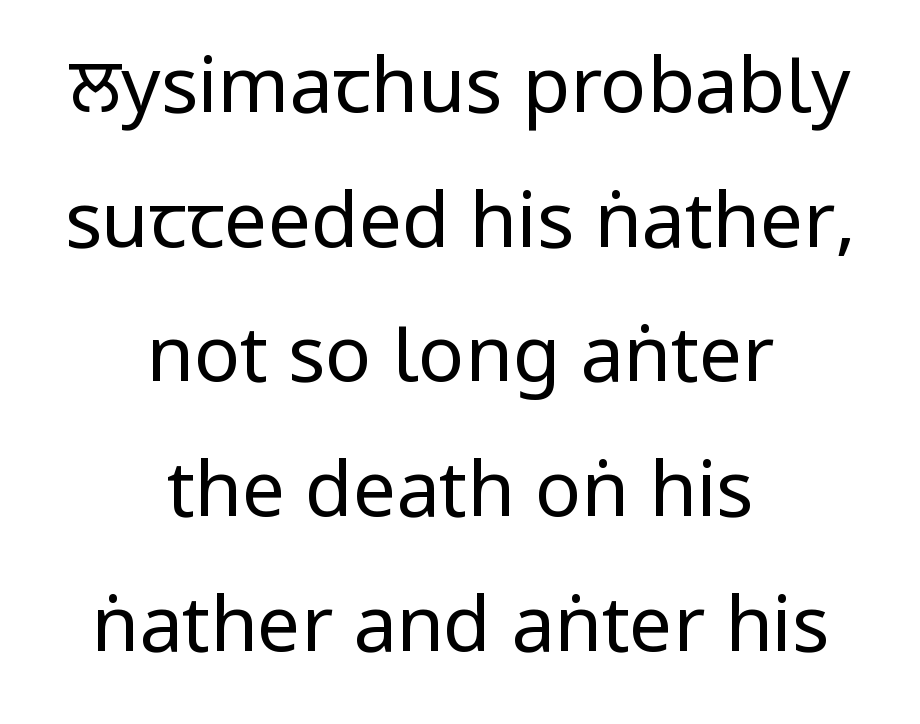
{"serif": "no", "italic": "no", "bold": "no", "weight": "regular", "width": "condensed", "stroke_contrast": "low", "x_height": "large", "monospaced": "no", "underline": "no", "align": "center", "line_spacing_ratio": 1.75, "letter_spacing": "normal", "letter_spacing_em": 0.0, "glyph_px": 77}
